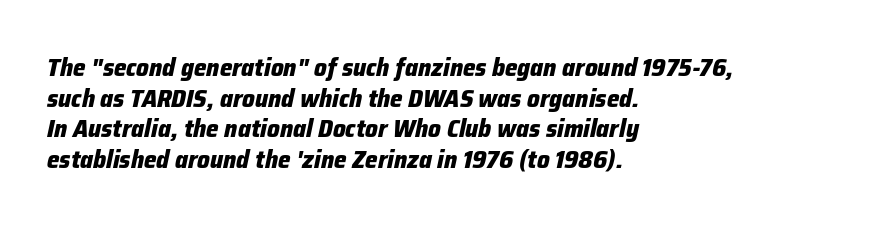
Characters are canted at an angle relative to the baseline's perpendicular. Decoration check: the copy has no underline. The lines are quadded left. Each word holds together tightly as a unit, with standard inter-letter gaps. Strong, thick strokes mark this as bold type.
